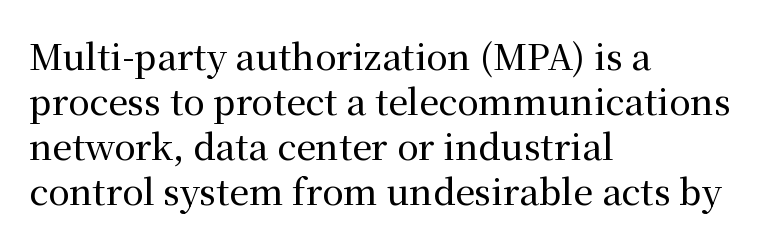
The image shows 35 px serif type, upright; set left-aligned, normal line spacing (1.29x), normal letter spacing, not underlined; medium stroke contrast and a medium x-height.
